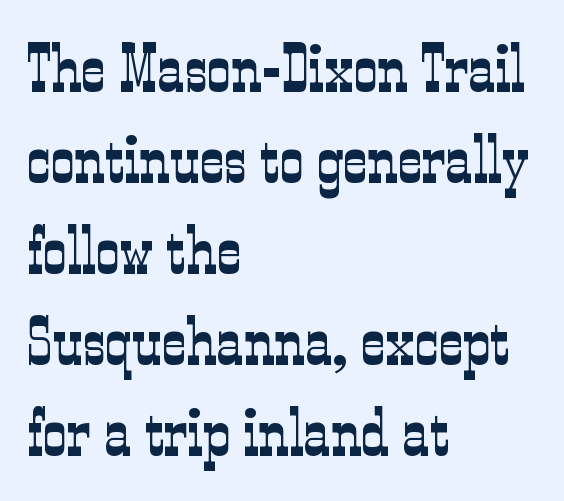
Q: Is the text bold? A: No.
Q: Is the text italic (slanted)? A: No, it is upright.
Q: Is the typeface a serif or a sans-serif typeface? A: Serif.
Q: Is the text underlined? A: No.
Q: How is the paragraph aligned? A: Left-aligned.
Q: Is the spacing between letters normal or unusually wide? A: Normal.
Q: Is the spacing between lines tight, normal or loose? A: Normal.
Q: Width (condensed, normal, or wide)? A: Condensed.
Q: Stroke contrast? A: Low.
Q: x-height? A: Medium.
Q: Monospaced? A: No.
